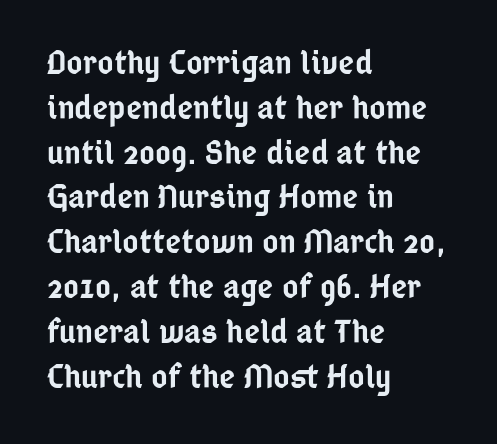
The image shows 35 px semibold, condensed sans-serif type, upright; set left-aligned, normal line spacing (1.28x), normal letter spacing, not underlined; low stroke contrast and a medium x-height.
